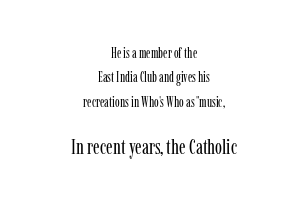
Q: Is the text bold? A: No.
Q: Is the text italic (slanted)? A: No, it is upright.
Q: Is the text underlined? A: No.
Q: How is the paragraph aligned? A: Centered.
Q: Is the spacing between letters normal or unusually wide? A: Normal.
Q: Which block of text is set in a larger size, the first (top) or the second (bottom)? A: The second (bottom) one.
